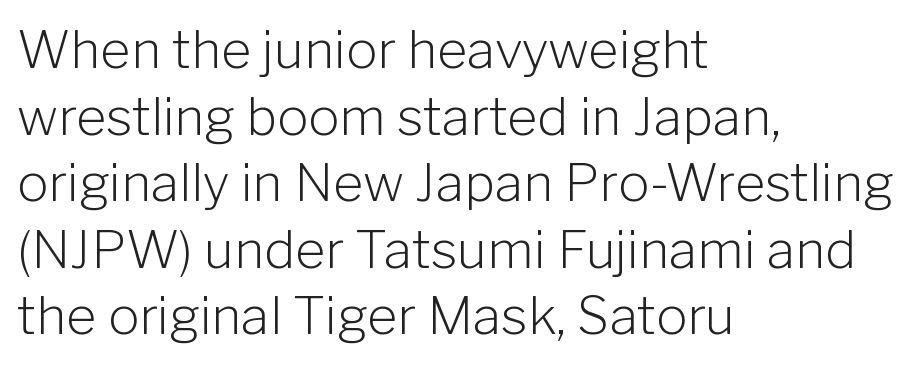
This sample uses a sans-serif face. Just letters on the line, the space beneath them empty. Here the designer chose a conventional face with non-uniform glyph widths. Observe the ordinary spacing: letters are neighbours, not strangers. This is roman type, the default non-slanted kind. Honestly, the row spacing looks completely unremarkable.
